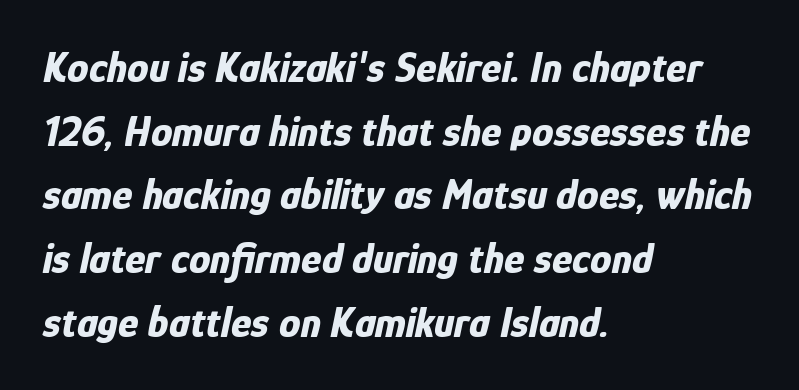
{"italic": "yes", "lean": "right", "slant_degrees": 12, "bold": "yes", "weight": "bold", "width": "condensed", "stroke_contrast": "low", "x_height": "medium", "monospaced": "no", "underline": "no", "align": "left", "line_spacing": "normal", "line_spacing_ratio": 1.48, "letter_spacing": "normal", "letter_spacing_em": 0.0, "glyph_px": 43}
